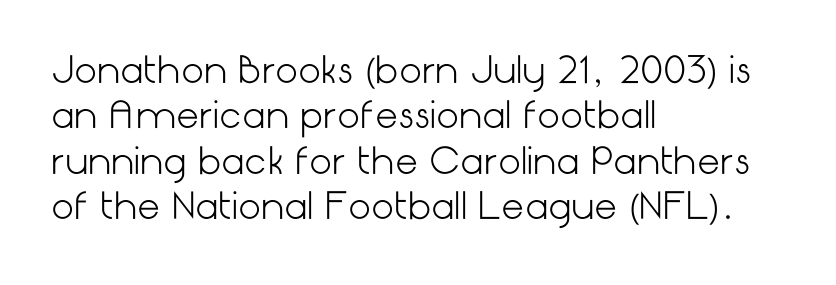
In terms of posture, this sample is upright. Regarding leading, the lines here are spaced in the standard way. Unmarked baselines from the first word to the last. No extra tracking has been applied to these lines. Visually the block forms a straight wall on the left and a jagged coastline on the right. Note: no serifs on the glyphs.
